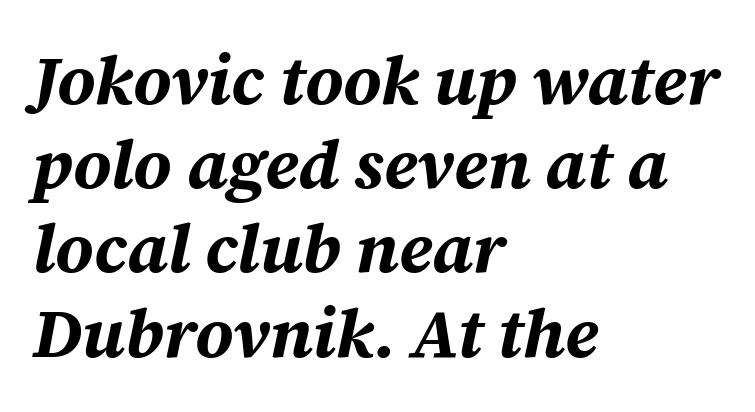
Emphasis-style slanted type is in use. Reading down the block, your eye returns to a fixed left position each line. Looks like regular typesetting: each glyph gets only the width it needs. The baseline area is clear. You'd pick this weight for a headline — it's a proper bold. Compared with typical body copy, the letter spacing here is the same.
